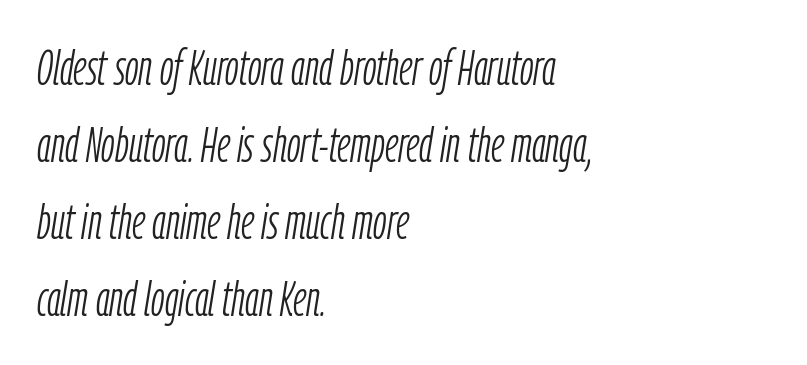
Q: Is the text bold? A: No.
Q: Is the text italic (slanted)? A: Yes, it leans right by about 9 degrees.
Q: Is the text underlined? A: No.
Q: How is the paragraph aligned? A: Left-aligned.
Q: Is the spacing between letters normal or unusually wide? A: Normal.
Q: Is the spacing between lines tight, normal or loose? A: Normal.
Q: Width (condensed, normal, or wide)? A: Condensed.
Q: Stroke contrast? A: Low.
Q: x-height? A: Medium.
Q: Monospaced? A: No.
